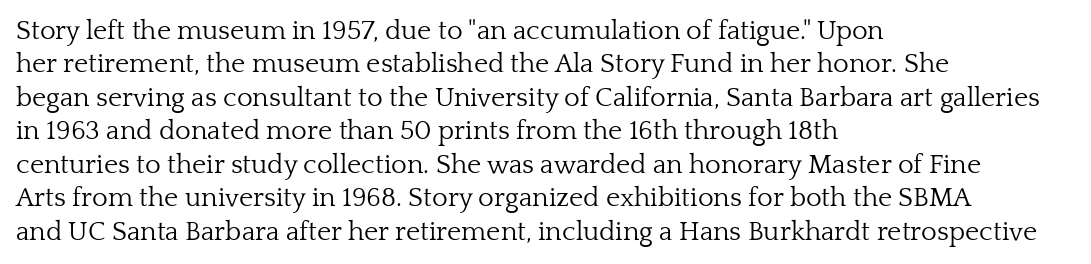
The image shows 27 px text type, upright; set left-aligned, line spacing 1.24x, normal letter spacing, not underlined.
